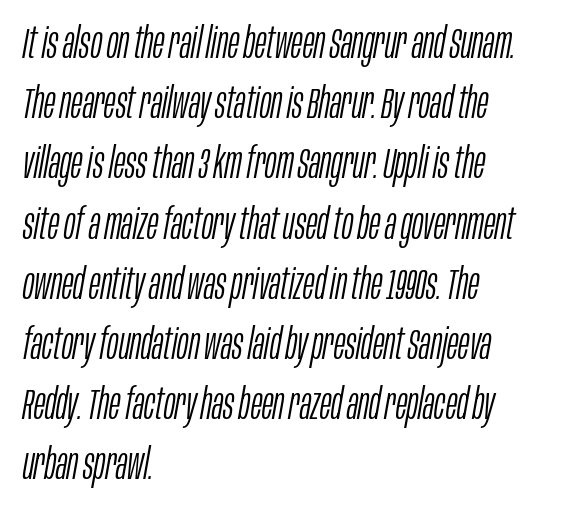
{"italic": "yes", "lean": "right", "slant_degrees": 10, "bold": "no", "weight": "light", "width": "condensed", "stroke_contrast": "low", "x_height": "large", "monospaced": "no", "underline": "no", "align": "left", "line_spacing": "normal", "line_spacing_ratio": 1.4, "letter_spacing": "normal", "letter_spacing_em": 0.0, "glyph_px": 43}
